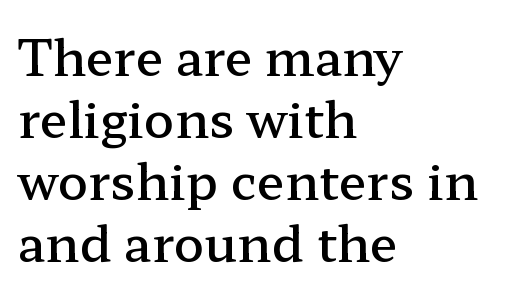
In terms of weight, the rendering is demibold, just under bold. Clear beneath every line of the passage. A typesetter would label this face a serif. Do the characters align in a grid? No, the font is proportional. Posture: straight, roman, zero tilt. Caption: multi-line text, flush left, ragged right.
